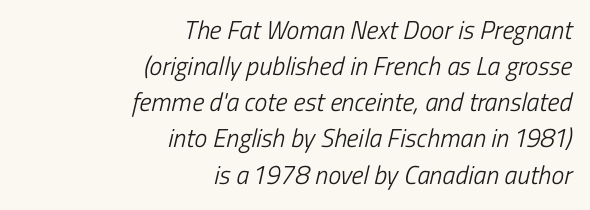
Q: Is the text bold? A: No.
Q: Is the text underlined? A: No.
Q: How is the paragraph aligned? A: Right-aligned.
Q: Is the spacing between letters normal or unusually wide? A: Normal.
Q: Is the spacing between lines tight, normal or loose? A: Normal.
